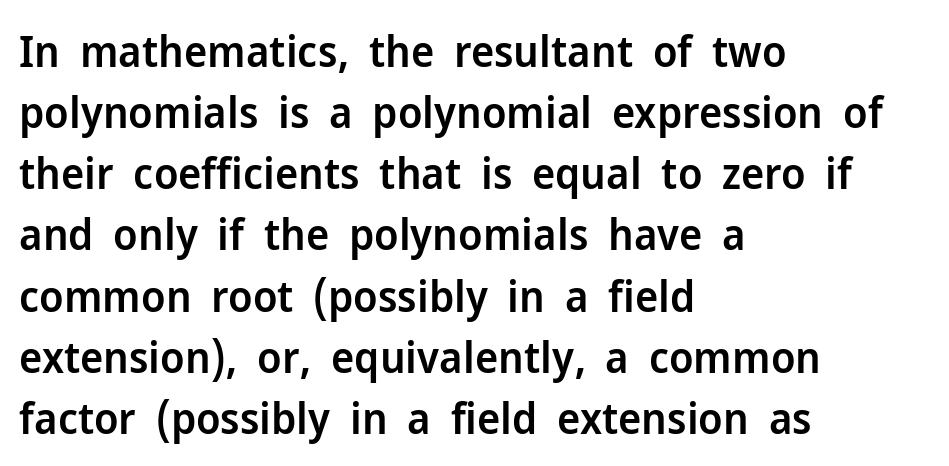
Inter-character spacing is left at the font's built-in metrics. Each letter keeps its own natural width here, so spacing adapts to shape. Whoever set this chose a conventional vertical rhythm. Horizontally, the lines are justified to the leading edge only. Has an underline been added? It has not. Tall strokes in this sample are plumb rather than angled.
